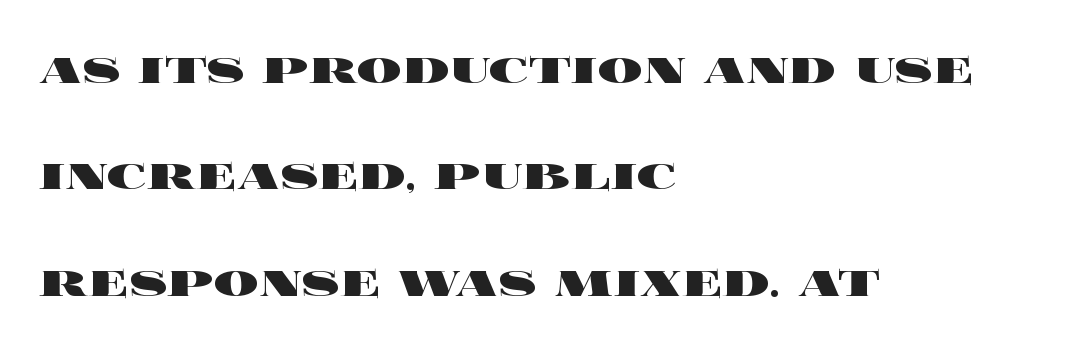
Q: Is the text bold? A: Yes.
Q: Is the text italic (slanted)? A: No, it is upright.
Q: Is the text underlined? A: No.
Q: How is the paragraph aligned? A: Left-aligned.
Q: Is the spacing between letters normal or unusually wide? A: Normal.
Q: Is the spacing between lines tight, normal or loose? A: Loose.
Q: Width (condensed, normal, or wide)? A: Wide.
Q: x-height? A: Large.
Q: Monospaced? A: No.
